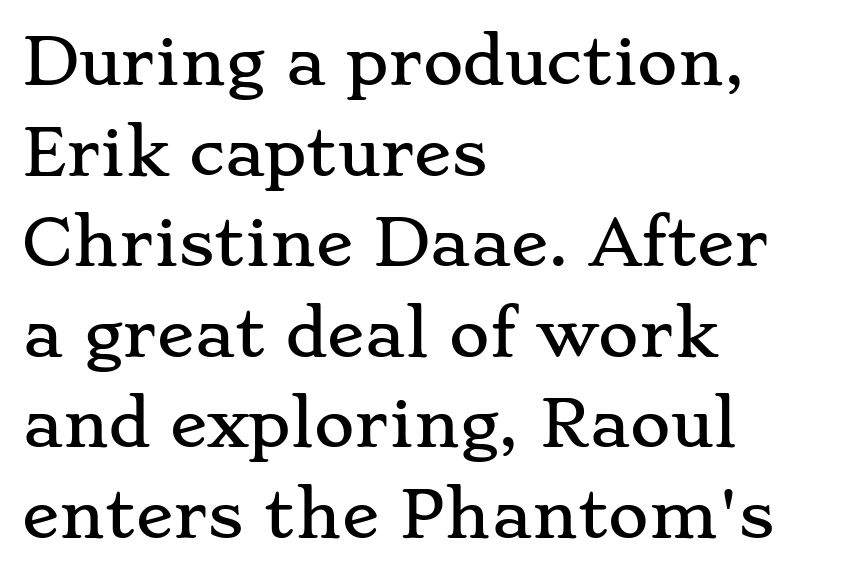
The image shows 62 px wide serif type, upright; set left-aligned, normal line spacing (1.46x), normal letter spacing, not underlined; low stroke contrast and a small x-height.
